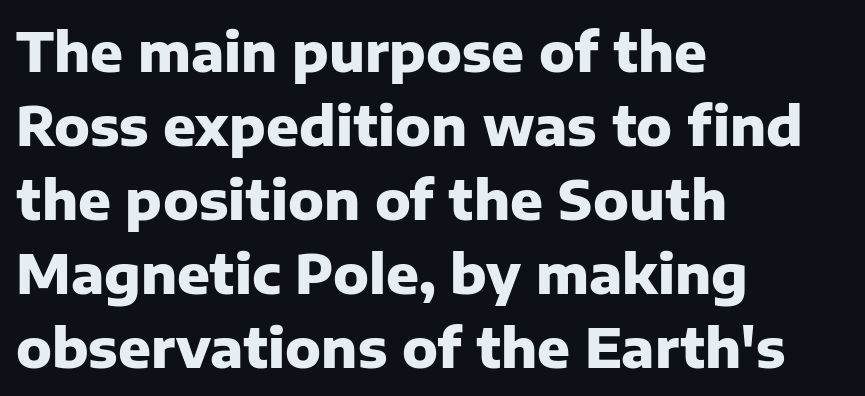
A bare baseline throughout the passage. The rendering keeps characters at their native spacing. A typesetter would mark this as roman, not italic. The ragged edge is on the right, which tells us the setting is flush left. A full-strength bold gives these letters their thick strokes. The face used here is a sans, in the tradition of grotesques and geometrics.
